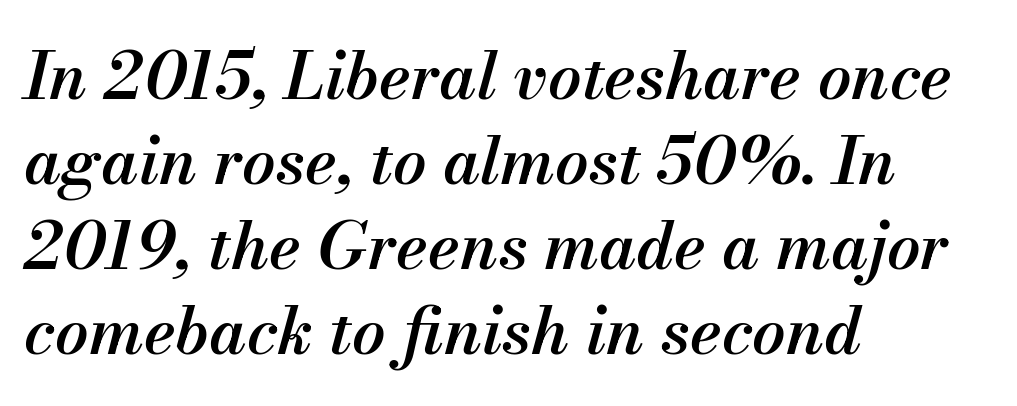
The image shows 66 px semibold type, italic (leaning right); set left-aligned, normal line spacing (1.29x), normal letter spacing, not underlined; medium stroke contrast and a small x-height.
